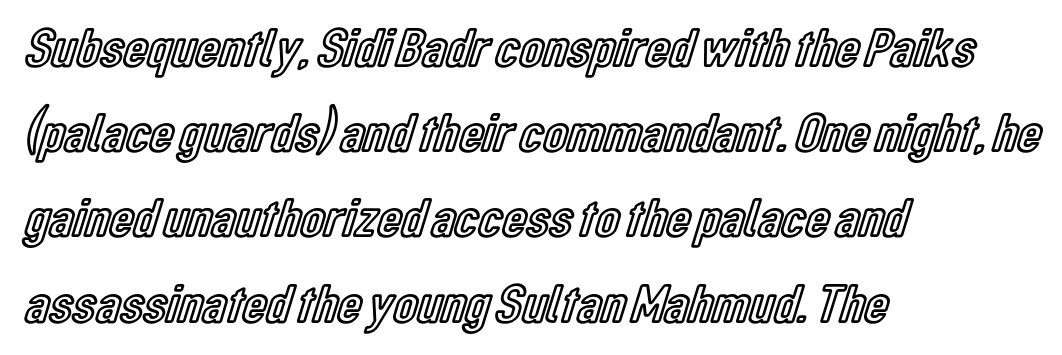
{"width": "condensed", "x_height": "medium", "monospaced": "no", "underline": "no", "align": "left", "line_spacing": "normal", "line_spacing_ratio": 1.55, "letter_spacing": "normal", "letter_spacing_em": 0.0, "glyph_px": 55}
